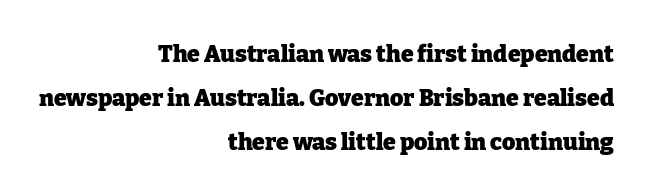
{"italic": "no", "bold": "yes", "underline": "no", "align": "right", "line_spacing": "loose", "line_spacing_ratio": 1.92, "letter_spacing": "normal", "letter_spacing_em": 0.0, "glyph_px": 23}
